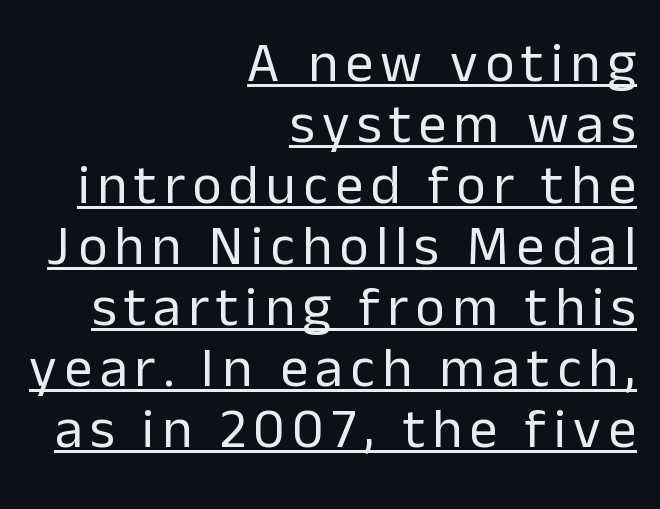
The image shows 56 px regular-weight sans-serif type, upright; set right-aligned, tight line spacing (1.09x), underlined; low stroke contrast and a medium x-height.
